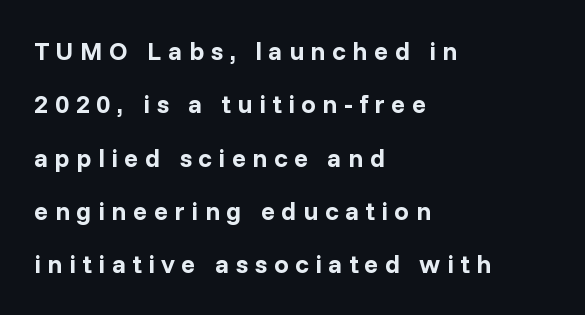
{"italic": "no", "bold": "yes", "underline": "no", "align": "left", "line_spacing": "loose", "line_spacing_ratio": 2.05, "letter_spacing": "wide", "letter_spacing_em": 0.25, "glyph_px": 26}
